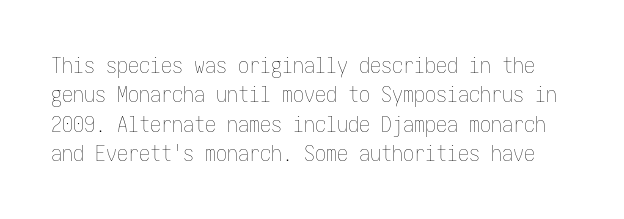
{"italic": "no", "bold": "no", "underline": "no", "line_spacing": "normal", "line_spacing_ratio": 1.34, "letter_spacing": "normal", "letter_spacing_em": 0.0, "glyph_px": 22}
